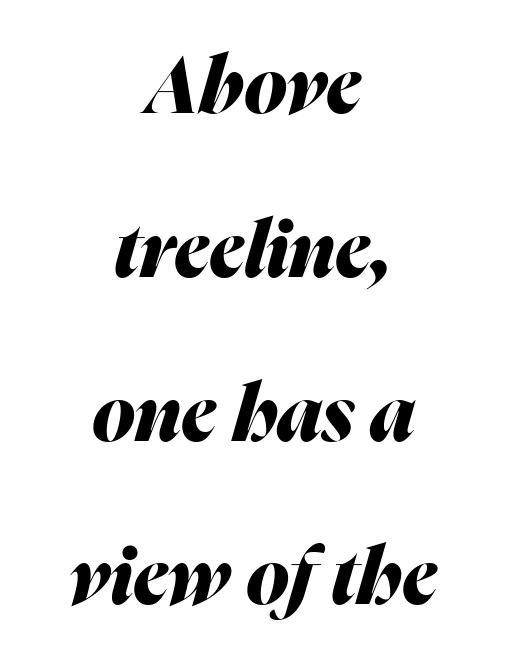
{"italic": "yes", "lean": "right", "slant_degrees": 16, "bold": "yes", "weight": "heavy", "width": "normal", "stroke_contrast": "medium", "x_height": "medium", "monospaced": "no", "underline": "no", "align": "center", "line_spacing": "loose", "line_spacing_ratio": 2.1, "letter_spacing": "normal", "letter_spacing_em": 0.0, "glyph_px": 78}
